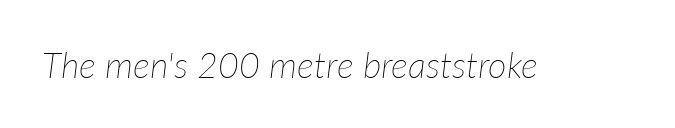
{"italic": "yes", "lean": "right", "slant_degrees": 7, "bold": "no", "weight": "thin", "width": "normal", "stroke_contrast": "low", "x_height": "medium", "monospaced": "no", "underline": "no", "letter_spacing": "normal", "letter_spacing_em": 0.0, "glyph_px": 36}
